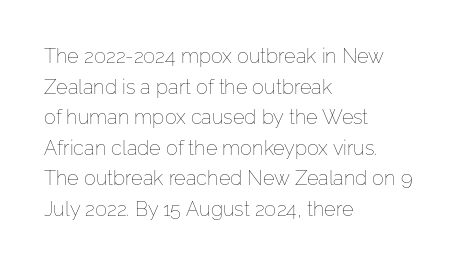
The image shows 20 px text type, upright; set left-aligned, normal line spacing (1.53x), normal letter spacing, not underlined.
